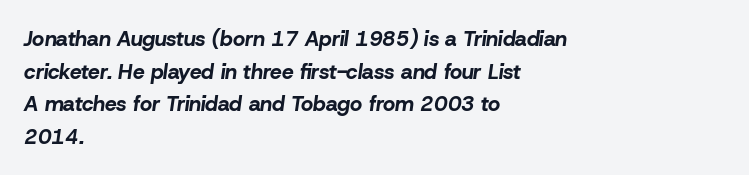
The image shows 21 px bold type, italic (leaning right); set left-aligned, normal line spacing (1.55x), normal letter spacing, not underlined.
